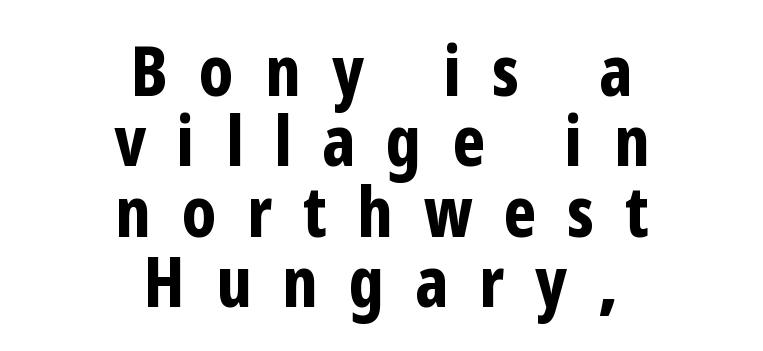
{"serif": "no", "italic": "no", "bold": "yes", "weight": "bold", "width": "condensed", "stroke_contrast": "low", "x_height": "medium", "monospaced": "no", "underline": "no", "align": "center", "line_spacing": "tight", "line_spacing_ratio": 1.02, "letter_spacing": "wide", "letter_spacing_em": 0.45, "glyph_px": 69}
